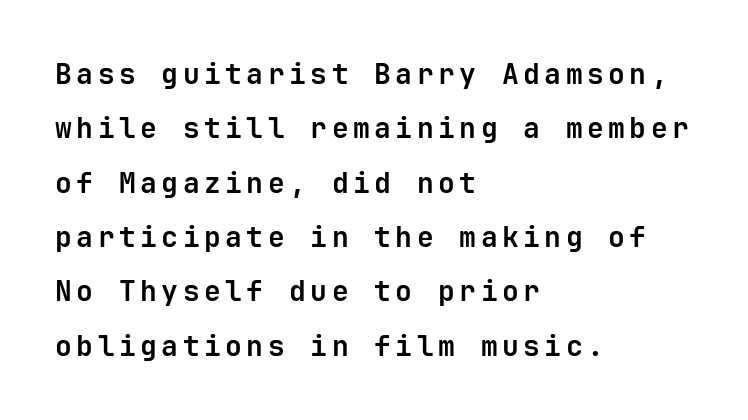
{"serif": "no", "italic": "no", "bold": "yes", "weight": "bold", "width": "normal", "stroke_contrast": "low", "x_height": "medium", "monospaced": "yes", "underline": "no", "align": "left", "line_spacing": "loose", "line_spacing_ratio": 1.94, "glyph_px": 28}
